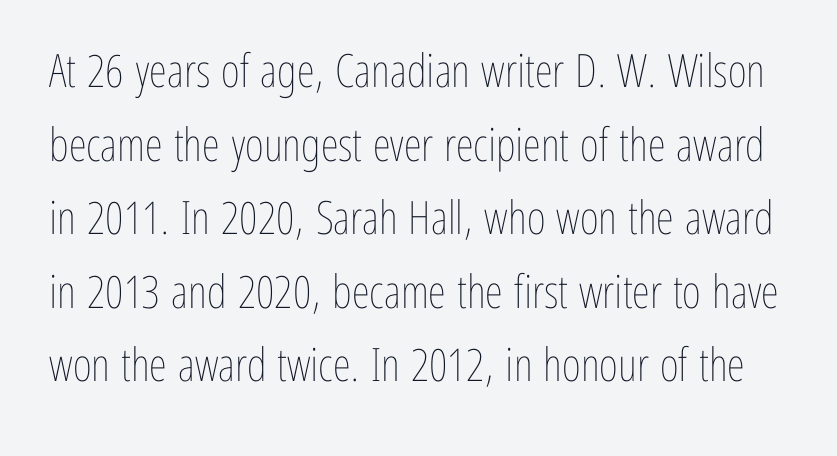
Q: Is the text bold? A: No.
Q: Is the text italic (slanted)? A: No, it is upright.
Q: Is the text underlined? A: No.
Q: Is the spacing between letters normal or unusually wide? A: Normal.
Q: Is the spacing between lines tight, normal or loose? A: Normal.
Q: Width (condensed, normal, or wide)? A: Condensed.
Q: Stroke contrast? A: Low.
Q: x-height? A: Medium.
Q: Monospaced? A: No.
